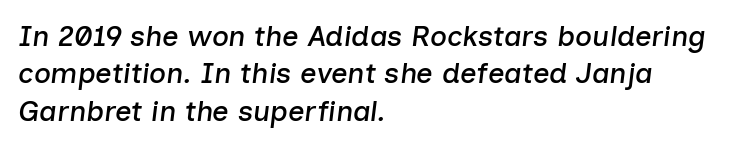
A typesetter would mark this as italic. Vertically, the passage feels balanced, rows spaced as you'd expect. Compared with typical body copy, the letter spacing here is the same. Horizontally, the lines are justified to the leading edge only. These lines are rendered in a variable-pitch font. Glance below the letters and you will spot only blank space.
